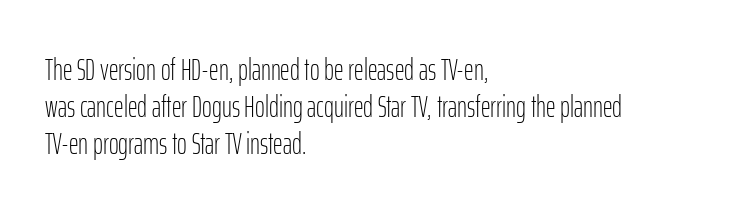
Q: Is the text bold? A: No.
Q: Is the text italic (slanted)? A: No, it is upright.
Q: Is the typeface a serif or a sans-serif typeface? A: Sans-serif.
Q: Is the text underlined? A: No.
Q: How is the paragraph aligned? A: Left-aligned.
Q: Is the spacing between letters normal or unusually wide? A: Normal.
Q: Width (condensed, normal, or wide)? A: Condensed.
Q: Stroke contrast? A: Low.
Q: x-height? A: Medium.
Q: Monospaced? A: No.
